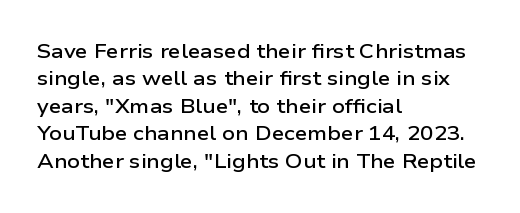
Q: Is the text bold? A: Semi-bold.
Q: Is the text italic (slanted)? A: No, it is upright.
Q: Is the text underlined? A: No.
Q: How is the paragraph aligned? A: Left-aligned.
Q: Is the spacing between letters normal or unusually wide? A: Normal.
Q: Is the spacing between lines tight, normal or loose? A: Normal.
